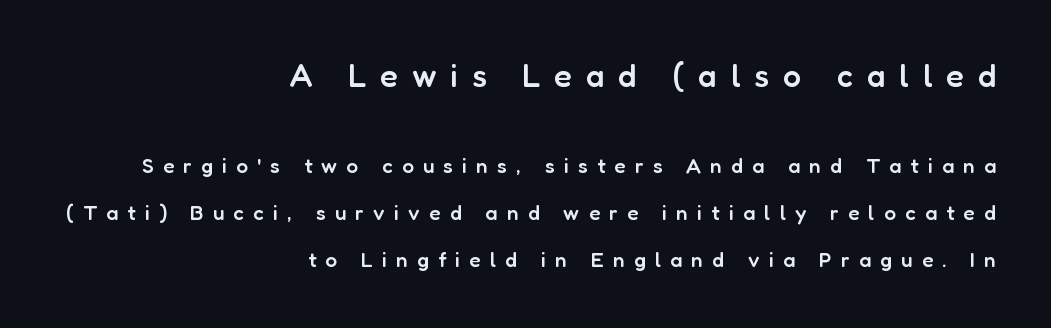
Weight: semibold (demi). Someone cranked the tracking dial way up on this one. Airy leading. No feet cap the strokes, marking this as sans-serif type. Block one is the big one; block two sits smaller underneath. Upright lettering throughout.
